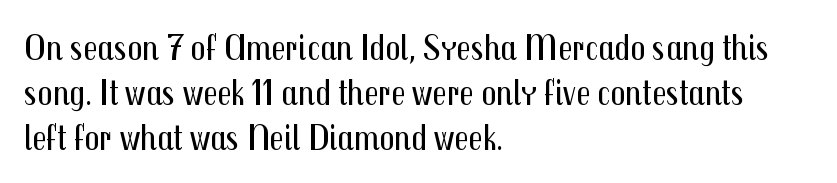
The image shows 37 px regular-weight, condensed sans-serif type, upright; set left-aligned, line spacing 1.22x, normal letter spacing, not underlined; medium stroke contrast and a medium x-height.
